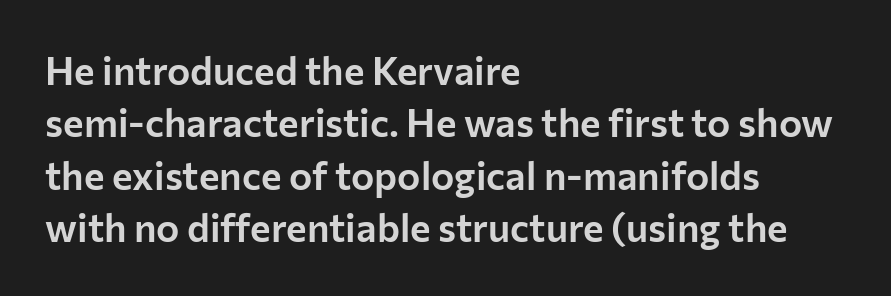
Q: Is the text italic (slanted)? A: No, it is upright.
Q: Is the typeface a serif or a sans-serif typeface? A: Sans-serif.
Q: Is the text underlined? A: No.
Q: How is the paragraph aligned? A: Left-aligned.
Q: Is the spacing between letters normal or unusually wide? A: Normal.
Q: Is the spacing between lines tight, normal or loose? A: Normal.
Q: Width (condensed, normal, or wide)? A: Normal.
Q: Stroke contrast? A: Low.
Q: x-height? A: Medium.
Q: Monospaced? A: No.
